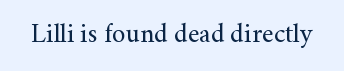
Q: Is the text bold? A: No.
Q: Is the text italic (slanted)? A: No, it is upright.
Q: Is the text underlined? A: No.
Q: Is the spacing between letters normal or unusually wide? A: Normal.
